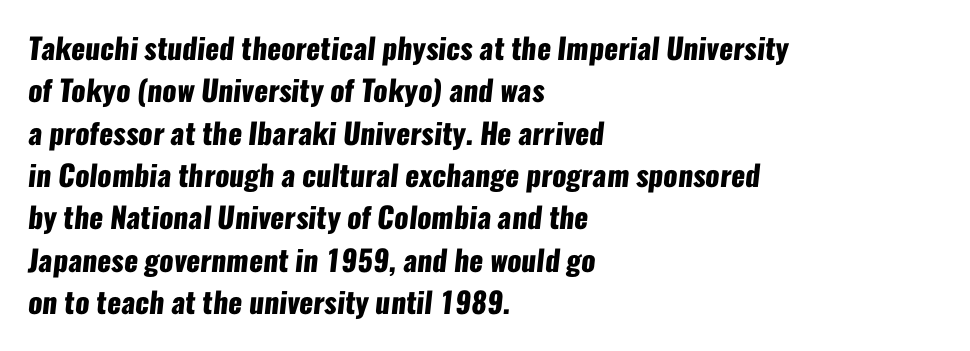
{"serif": "no", "bold": "yes", "weight": "heavy", "width": "condensed", "stroke_contrast": "low", "x_height": "medium", "monospaced": "no", "underline": "no", "align": "left", "line_spacing": "normal", "line_spacing_ratio": 1.46, "letter_spacing": "normal", "letter_spacing_em": 0.0, "glyph_px": 29}
